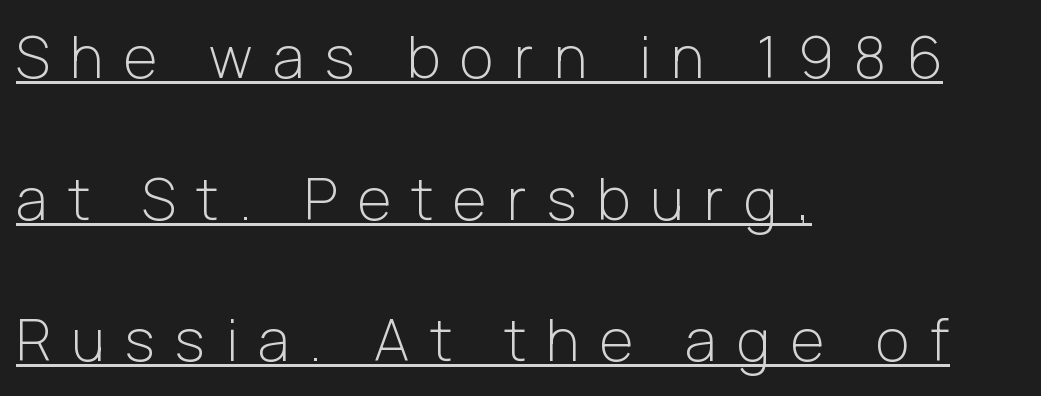
Think of a printed novel: that variable character pitch is what you see here. If you drew a line through each stem, it would be perfectly vertical. The weight tops out at a normal text grade. These characters rest on top of a visible drawn line. Vertical spacing — loose. The horizontal fit of the characters is loose and conspicuously gappy.
